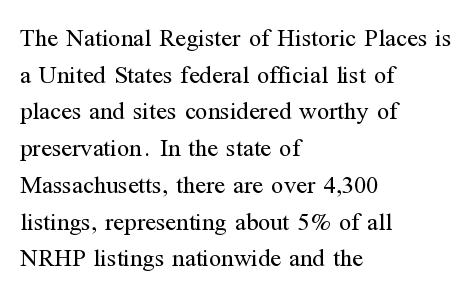
{"italic": "no", "bold": "no", "underline": "no", "align": "left", "line_spacing": "normal", "line_spacing_ratio": 1.47, "letter_spacing": "normal", "letter_spacing_em": 0.0, "glyph_px": 25}
